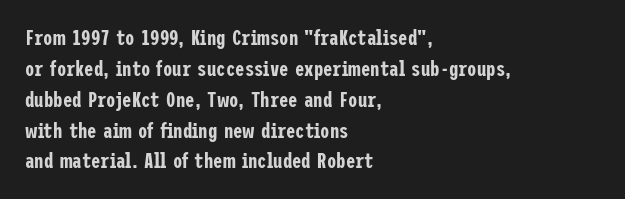
Q: Is the text italic (slanted)? A: No, it is upright.
Q: Is the text underlined? A: No.
Q: How is the paragraph aligned? A: Left-aligned.
Q: Is the spacing between letters normal or unusually wide? A: Normal.
Q: Is the spacing between lines tight, normal or loose? A: Normal.
